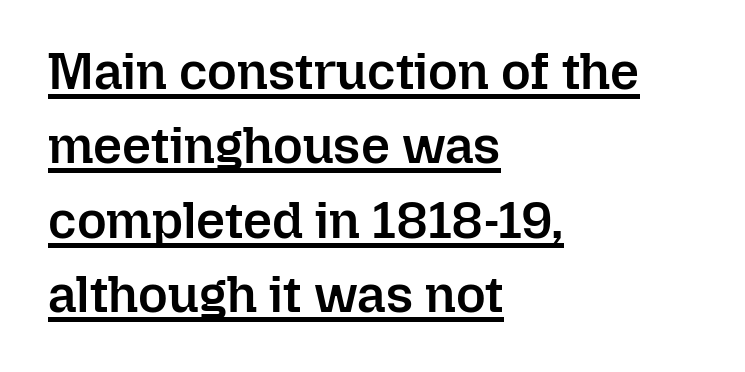
Is there any slant? The stems are plumb. The rendering uses a moderate line-height, typical for paragraphs. These lines are rendered in a variable-pitch font. Every row of glyphs begins at an identical x-position on the left.
